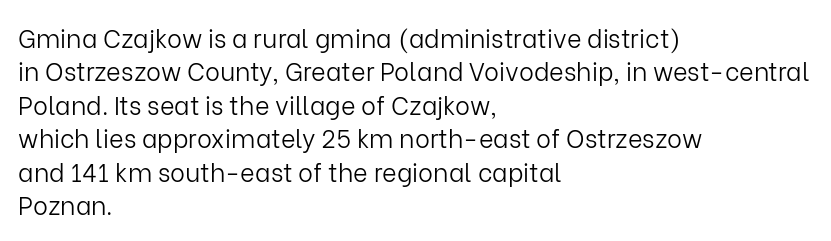
The image shows 25 px text type, upright; set left-aligned, normal line spacing (1.34x), normal letter spacing, not underlined.
